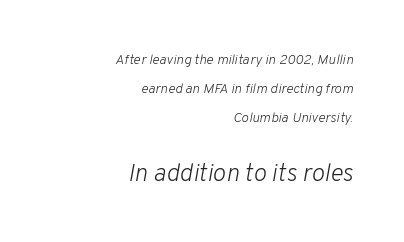
{"italic": "yes", "lean": "right", "slant_degrees": 10, "bold": "no", "underline": "no", "align": "right", "line_spacing": "loose", "line_spacing_ratio": 2.07, "letter_spacing": "normal", "letter_spacing_em": 0.0, "larger_block": "second", "size_ratio": 1.79, "glyph_px": 25}
